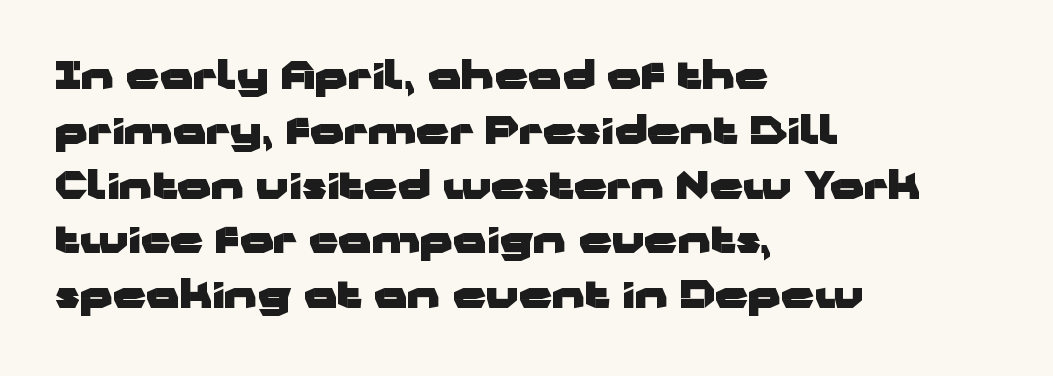
{"serif": "no", "italic": "no", "bold": "yes", "weight": "heavy", "width": "wide", "stroke_contrast": "low", "x_height": "medium", "monospaced": "no", "underline": "no", "align": "left", "line_spacing": "normal", "line_spacing_ratio": 1.48, "letter_spacing": "normal", "letter_spacing_em": 0.0, "glyph_px": 37}
